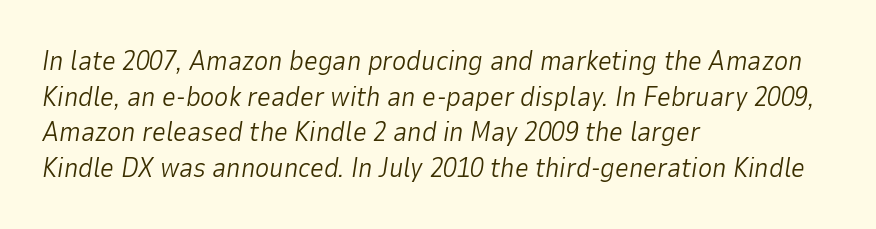
Q: Is the text bold? A: No.
Q: Is the text italic (slanted)? A: Yes, it leans right by about 9 degrees.
Q: Is the text underlined? A: No.
Q: How is the paragraph aligned? A: Left-aligned.
Q: Is the spacing between letters normal or unusually wide? A: Normal.
Q: Is the spacing between lines tight, normal or loose? A: Normal.
